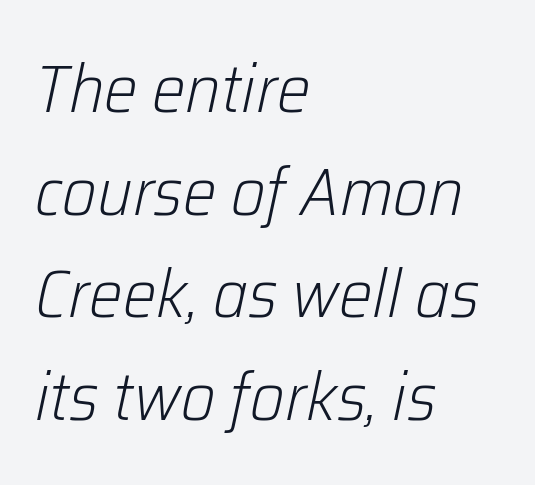
Q: Is the text bold? A: No.
Q: Is the text italic (slanted)? A: Yes, it leans right by about 12 degrees.
Q: Is the text underlined? A: No.
Q: How is the paragraph aligned? A: Left-aligned.
Q: Is the spacing between letters normal or unusually wide? A: Normal.
Q: Is the spacing between lines tight, normal or loose? A: Normal.
Q: Width (condensed, normal, or wide)? A: Normal.
Q: Stroke contrast? A: Low.
Q: x-height? A: Medium.
Q: Monospaced? A: No.
